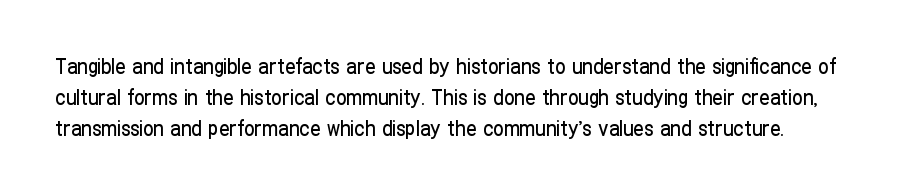
The image shows 21 px text type, upright; set normal line spacing (1.47x), normal letter spacing, not underlined.
